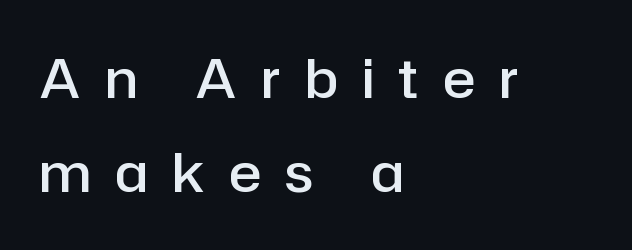
The image shows 54 px semibold sans-serif type, upright; set left-aligned, line spacing 1.75x, unusually wide letter spacing (+0.45 em), not underlined; low stroke contrast and a medium x-height.
